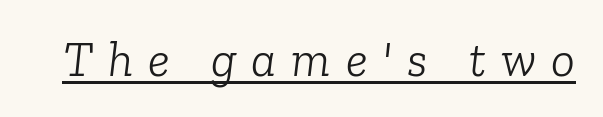
Q: Is the text bold? A: No.
Q: Is the text italic (slanted)? A: Yes, it leans right by about 6 degrees.
Q: Is the typeface a serif or a sans-serif typeface? A: Serif.
Q: Is the text underlined? A: Yes.
Q: Is the spacing between letters normal or unusually wide? A: Unusually wide.
Q: Width (condensed, normal, or wide)? A: Normal.
Q: Stroke contrast? A: Low.
Q: x-height? A: Medium.
Q: Monospaced? A: No.
